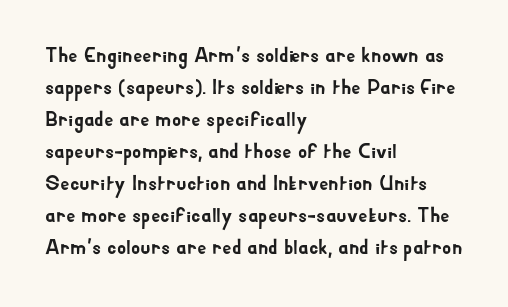
{"italic": "no", "underline": "no", "align": "left", "line_spacing": "normal", "line_spacing_ratio": 1.52, "letter_spacing": "normal", "letter_spacing_em": 0.0, "glyph_px": 21}
